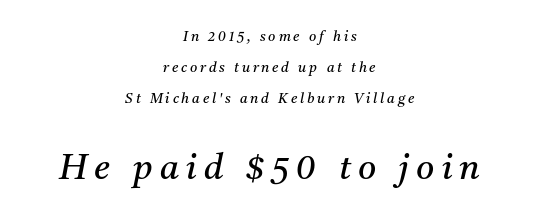
Underlining? Definitely not there. Weight: in the light-to-regular range. Which margin do the lines hug? Neither — every line sits in the middle. Does the leading feel generous? Absolutely, it's lavish. In terms of posture, this sample is oblique.
